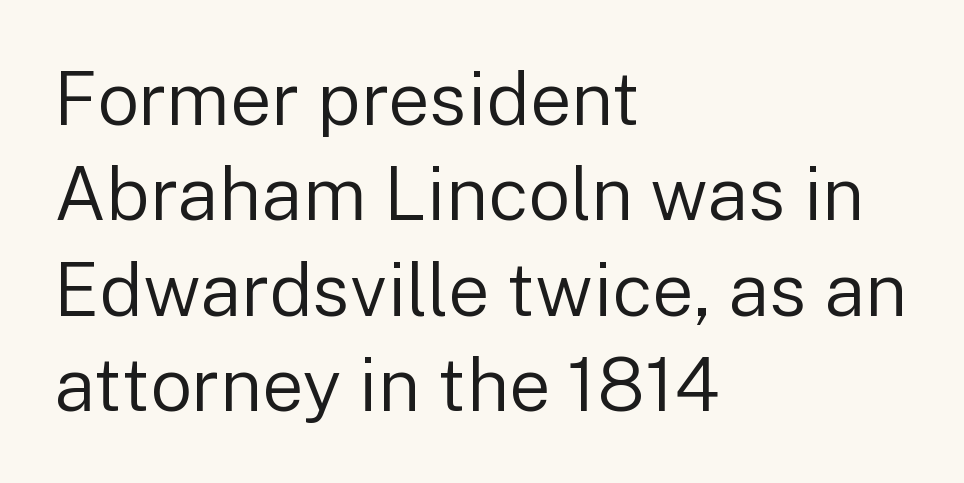
Stems and bowls with no extra thickness — not bold. The typesetter chose a ragged-right arrangement here. Nope, not italic — everything's standing straight. Evenly set lines give the paragraph a standard silhouette. The foot of each line stays bare and open.
